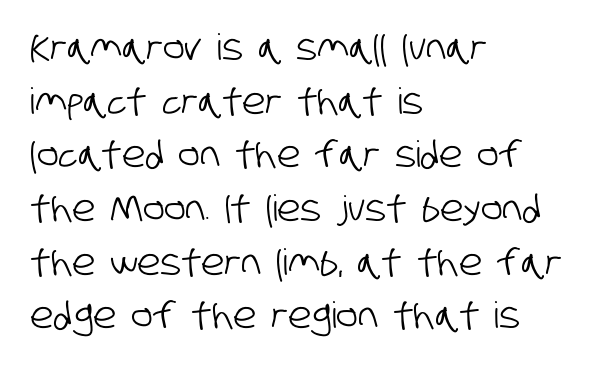
{"serif": "no", "width": "condensed", "stroke_contrast": "low", "x_height": "large", "monospaced": "no", "underline": "no", "align": "left", "line_spacing": "normal", "line_spacing_ratio": 1.49, "letter_spacing": "normal", "letter_spacing_em": 0.0, "glyph_px": 36}
